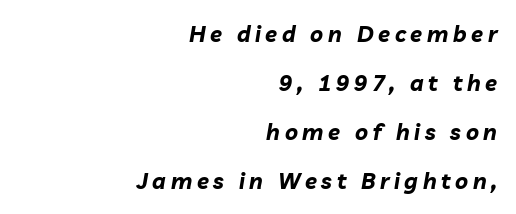
The setting favours the right margin, as signatures and pull-quotes sometimes do. The typography opts for an oblique posture over an upright one. Leading: increased. In terms of weight, the rendering is a true, heavy bold.
